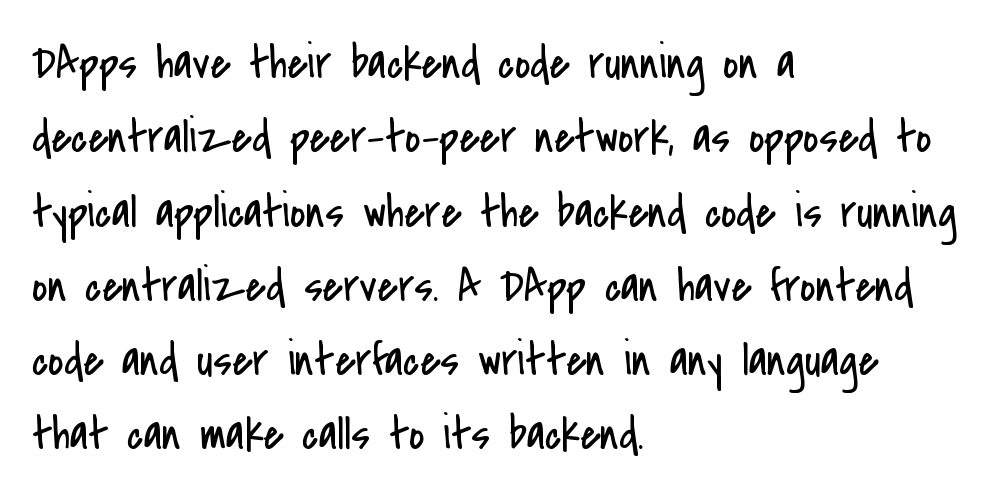
Q: Is the text bold? A: No.
Q: Is the text italic (slanted)? A: No, it is upright.
Q: Is the typeface a serif or a sans-serif typeface? A: Sans-serif.
Q: Is the text underlined? A: No.
Q: How is the paragraph aligned? A: Left-aligned.
Q: Is the spacing between letters normal or unusually wide? A: Normal.
Q: Is the spacing between lines tight, normal or loose? A: Normal.
Q: Width (condensed, normal, or wide)? A: Condensed.
Q: Stroke contrast? A: Low.
Q: x-height? A: Small.
Q: Monospaced? A: No.
